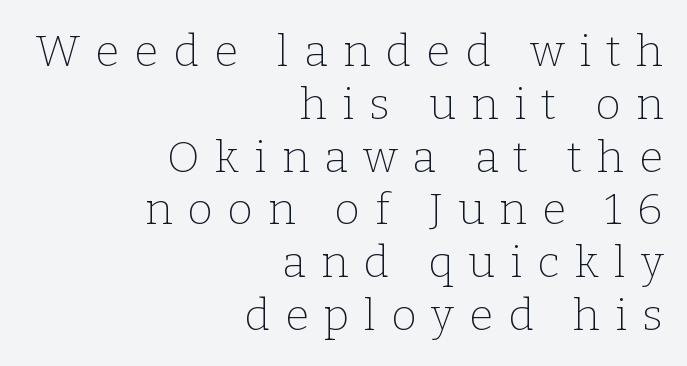
{"serif": "yes", "italic": "no", "bold": "no", "weight": "thin", "width": "normal", "stroke_contrast": "low", "x_height": "medium", "monospaced": "no", "underline": "no", "align": "right", "line_spacing_ratio": 1.2, "letter_spacing": "wide", "letter_spacing_em": 0.34, "glyph_px": 44}
